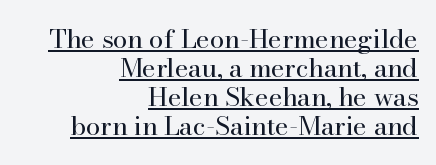
Students, observe the line beneath the letters — that is underlining. Posture: vertical. Is there much room between lines? No — they nearly touch. The gaps between neighbouring characters are ordinary and unremarkable. No chunkiness to these letters — they're not bold.
